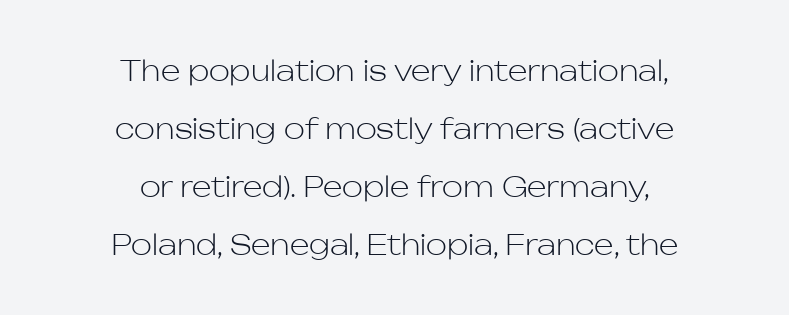
The lines are spread far apart with generous leading. Font category for this specimen: sans-serif. Horizontally, the lines are justified to the midpoint only. Descenders hang freely into open space. The face used here is proportionally spaced, like ordinary book or web type.
